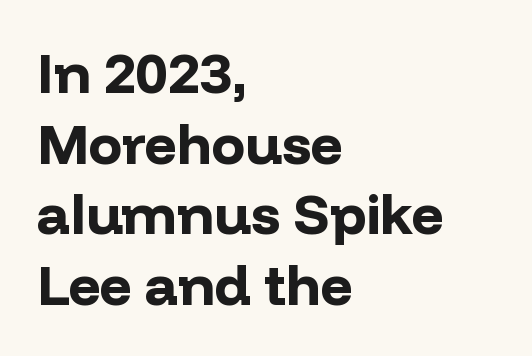
How would I describe the line gaps? Plain and ordinary. Letters rest on an invisible, unmarked baseline. Spacing between characters is what you'd get straight out of the box. Layout note: lines flush left. What kind of face is this? One without serifs — a sans.
